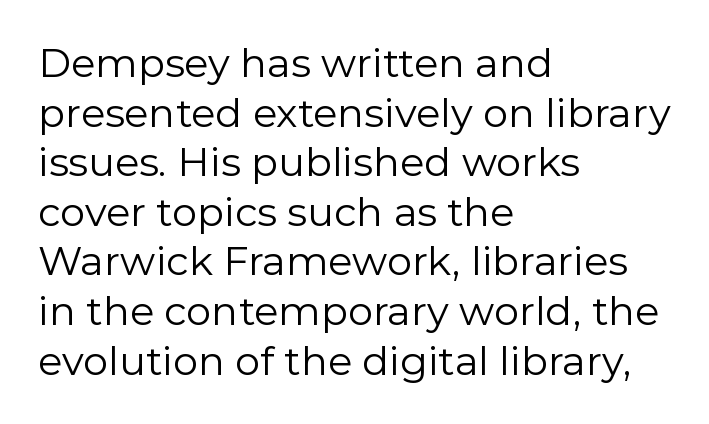
Q: Is the text bold? A: No.
Q: Is the text italic (slanted)? A: No, it is upright.
Q: Is the typeface a serif or a sans-serif typeface? A: Sans-serif.
Q: Is the text underlined? A: No.
Q: How is the paragraph aligned? A: Left-aligned.
Q: Is the spacing between letters normal or unusually wide? A: Normal.
Q: Width (condensed, normal, or wide)? A: Normal.
Q: Stroke contrast? A: Low.
Q: x-height? A: Medium.
Q: Monospaced? A: No.
